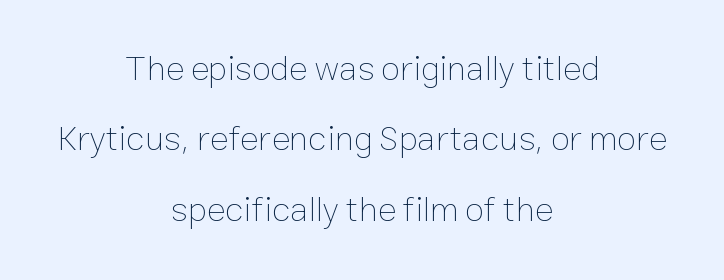
The image shows 35 px thin type, upright; set centered, loose line spacing (2.01x), normal letter spacing, not underlined; low stroke contrast and a medium x-height.
